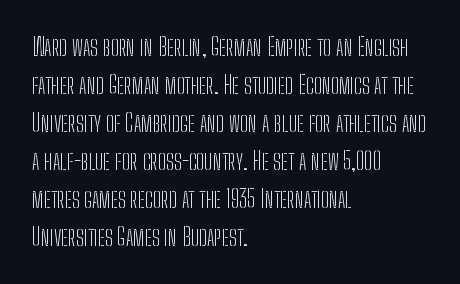
{"italic": "no", "bold": "no", "underline": "no", "align": "left", "line_spacing": "normal", "line_spacing_ratio": 1.58, "letter_spacing": "normal", "letter_spacing_em": 0.0, "glyph_px": 24}
